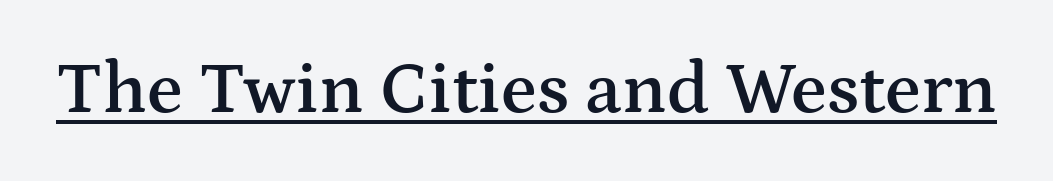
Q: Is the text bold? A: Semi-bold.
Q: Is the text italic (slanted)? A: No, it is upright.
Q: Is the typeface a serif or a sans-serif typeface? A: Serif.
Q: Is the text underlined? A: Yes.
Q: Is the spacing between letters normal or unusually wide? A: Normal.
Q: Width (condensed, normal, or wide)? A: Wide.
Q: Stroke contrast? A: Medium.
Q: x-height? A: Medium.
Q: Monospaced? A: No.
